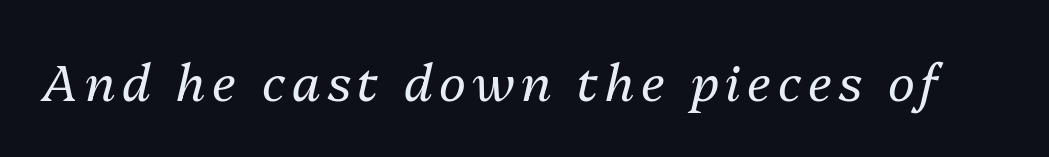
Q: Is the text bold? A: No.
Q: Is the text italic (slanted)? A: Yes, it leans right by about 13 degrees.
Q: Is the text underlined? A: No.
Q: Width (condensed, normal, or wide)? A: Normal.
Q: Stroke contrast? A: Medium.
Q: x-height? A: Medium.
Q: Monospaced? A: No.
